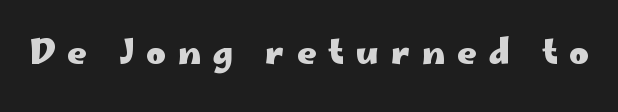
The space beneath each line is pristine and unruled. Is there any slant? The stems are plumb. The glyphs have the mass of a bold cut. The characters display no serif detailing; their extremities are plain. Spacing verdict: proportional, widths tailored to each character.
